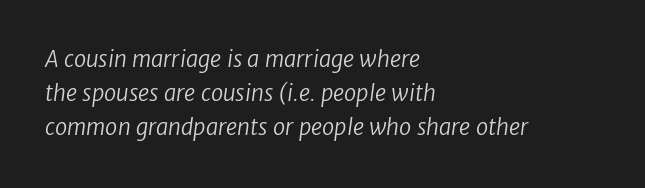
Q: Is the text bold? A: No.
Q: Is the text underlined? A: No.
Q: How is the paragraph aligned? A: Left-aligned.
Q: Is the spacing between letters normal or unusually wide? A: Normal.
Q: Is the spacing between lines tight, normal or loose? A: Normal.
